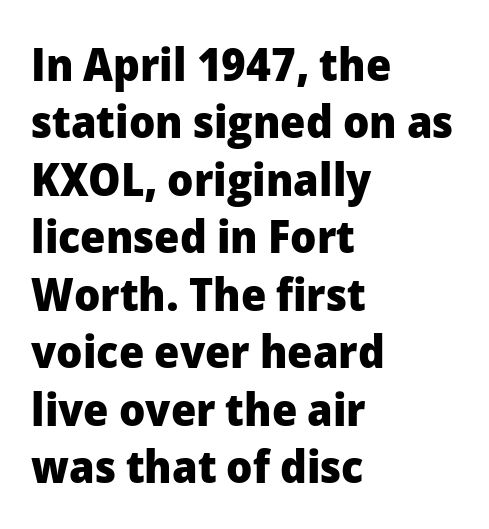
{"serif": "no", "italic": "no", "bold": "yes", "weight": "heavy", "width": "normal", "stroke_contrast": "low", "x_height": "medium", "monospaced": "no", "underline": "no", "align": "left", "line_spacing": "normal", "line_spacing_ratio": 1.25, "letter_spacing": "normal", "letter_spacing_em": 0.0, "glyph_px": 46}
